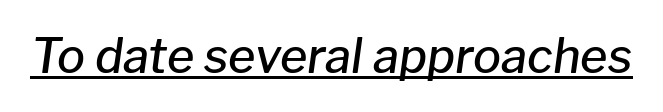
Is this a fixed-width face? No — the glyphs have proportional, varying widths. In terms of posture, this sample is oblique. Students, note that the glyphs here touch the page at normal intervals. Caption: lettering with a line underneath. The passage shown is semibold, sitting just below true bold.
